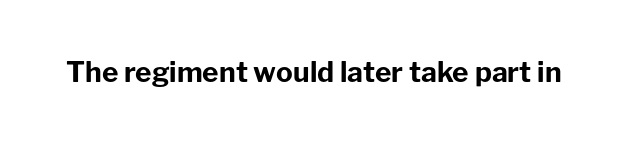
Q: Is the text bold? A: Yes.
Q: Is the text italic (slanted)? A: No, it is upright.
Q: Is the typeface a serif or a sans-serif typeface? A: Sans-serif.
Q: Is the text underlined? A: No.
Q: Is the spacing between letters normal or unusually wide? A: Normal.
Q: Width (condensed, normal, or wide)? A: Normal.
Q: Stroke contrast? A: Low.
Q: x-height? A: Medium.
Q: Monospaced? A: No.
